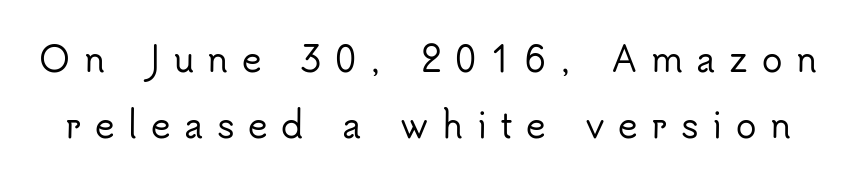
The face used here is a sans, in the tradition of grotesques and geometrics. The foot of each line stays bare and open. This sample has the flowing, uneven cadence of proportional lettering. This is roman type, the default non-slanted kind.
